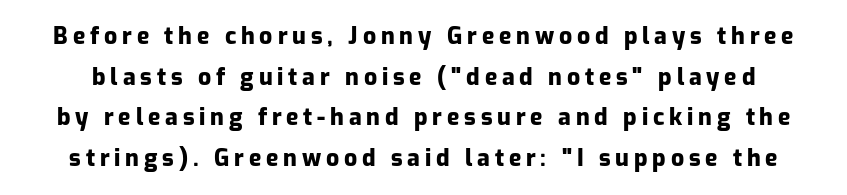
Q: Is the text bold? A: Yes.
Q: Is the text italic (slanted)? A: No, it is upright.
Q: Is the text underlined? A: No.
Q: Is the spacing between letters normal or unusually wide? A: Unusually wide.
